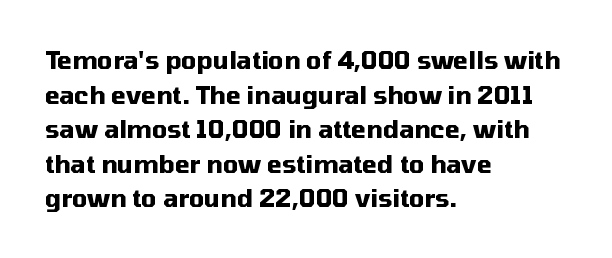
The image shows 24 px bold type, upright; set left-aligned, normal line spacing (1.44x), normal letter spacing, not underlined.
